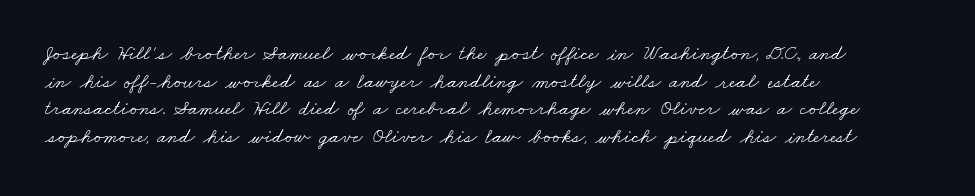
No extra ink here — the face is not bold. Honestly, there is no underline to notice here at all. In terms of letterspacing, this is plain default setting. Is there much room between lines? A standard amount, neither cramped nor airy.
